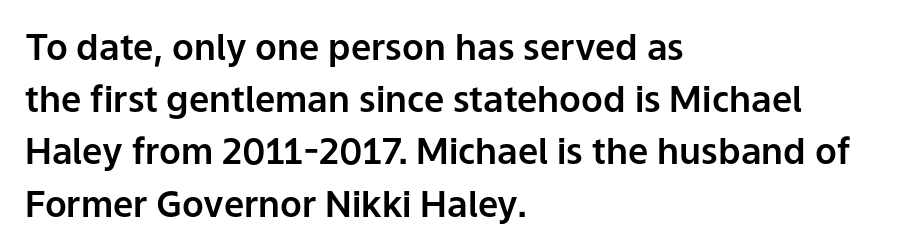
{"serif": "no", "italic": "no", "width": "normal", "stroke_contrast": "low", "x_height": "medium", "monospaced": "no", "underline": "no", "align": "left", "line_spacing": "normal", "line_spacing_ratio": 1.45, "letter_spacing": "normal", "letter_spacing_em": 0.0, "glyph_px": 36}
